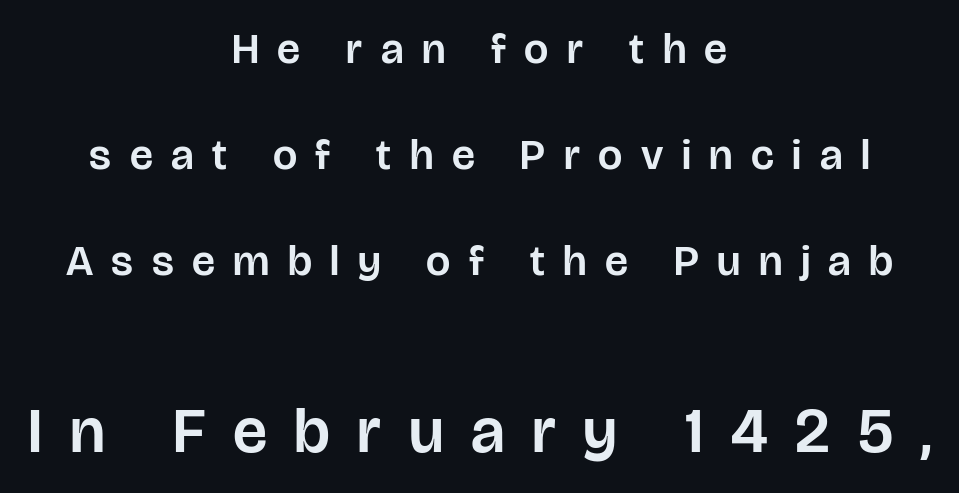
The rendering enlarges the type as you move from the upper chunk to the lower. The words here are not underlined. Spacing verdict: proportional, widths tailored to each character. These lines stand farther apart than default settings would place them. Ascenders rise straight up at ninety degrees.
